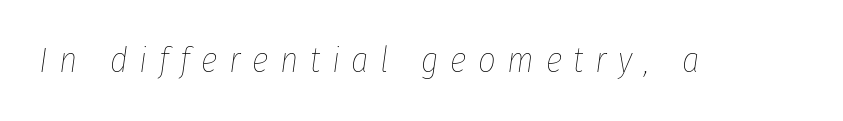
Q: Is the text bold? A: No.
Q: Is the text italic (slanted)? A: Yes, it leans right by about 8 degrees.
Q: Is the text underlined? A: No.
Q: Is the spacing between letters normal or unusually wide? A: Unusually wide.
Q: Width (condensed, normal, or wide)? A: Condensed.
Q: Stroke contrast? A: Low.
Q: x-height? A: Medium.
Q: Monospaced? A: No.
